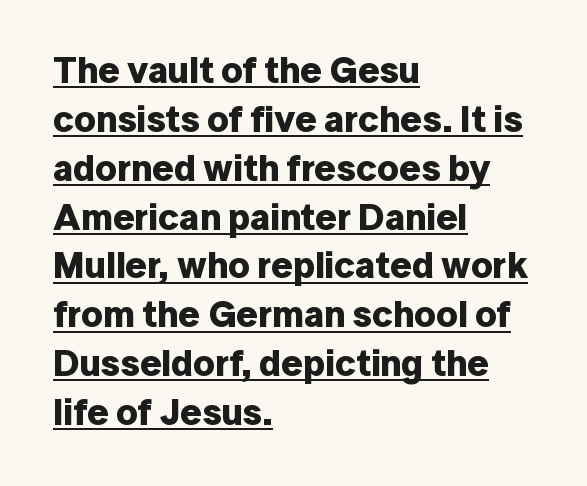
Honestly, the letter spacing is just normal — you wouldn't notice it. Somebody hit Ctrl+U on this one — the words are underlined. Each letter keeps its own natural width here, so spacing adapts to shape. You can tell from the bare stems that sans-serif type was used. Is the type bold? Yes — the strokes are clearly thick and heavy. Notice how the stems are strictly vertical — no italics here.
